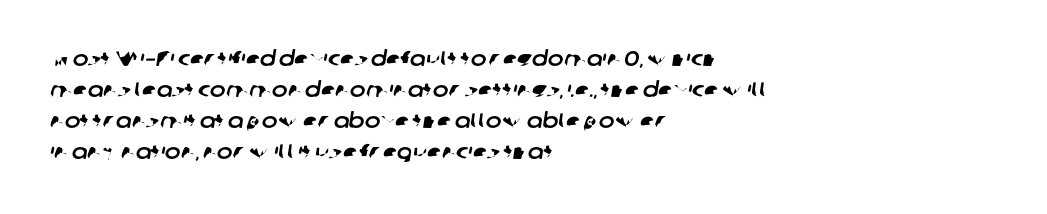
Rule under the text: the space is simply empty. Nobody touched the tracking dial on this one. Successive baselines arrive at the customary interval. Caption: multi-line text, flush left, ragged right.
